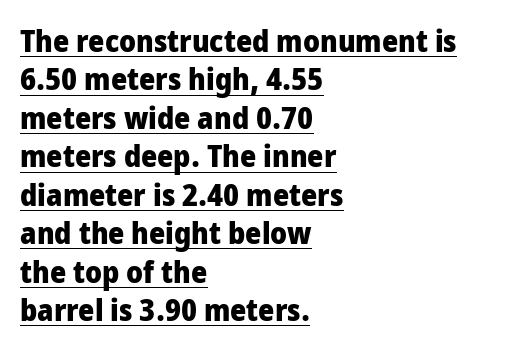
{"serif": "no", "italic": "no", "bold": "yes", "weight": "heavy", "width": "condensed", "stroke_contrast": "low", "x_height": "large", "monospaced": "no", "underline": "yes", "align": "left", "line_spacing_ratio": 1.24, "letter_spacing": "normal", "letter_spacing_em": 0.0, "glyph_px": 31}
